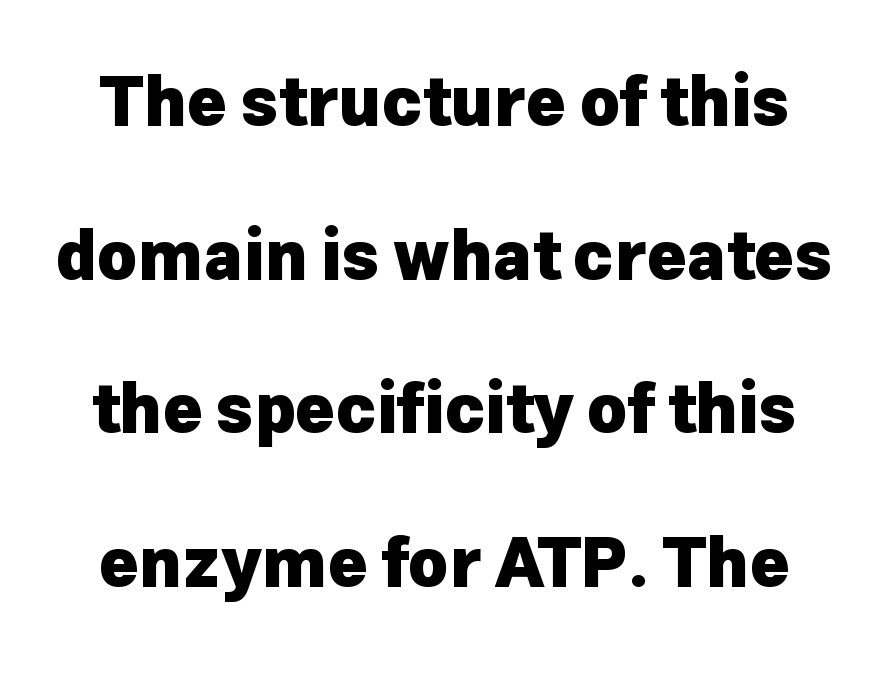
Q: Is the text bold? A: Yes.
Q: Is the text italic (slanted)? A: No, it is upright.
Q: Is the typeface a serif or a sans-serif typeface? A: Sans-serif.
Q: Is the text underlined? A: No.
Q: Is the spacing between letters normal or unusually wide? A: Normal.
Q: Is the spacing between lines tight, normal or loose? A: Loose.
Q: Width (condensed, normal, or wide)? A: Normal.
Q: Stroke contrast? A: Low.
Q: x-height? A: Medium.
Q: Monospaced? A: No.
